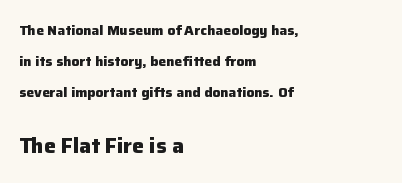
Each glyph is drawn with heavy, bold strokes. Scale increases going downward across the two blocks. The block of text is sparse from top to bottom, with ample space between rows. Italic: no, the glyphs are upright roman. The passage shown has conventional tracking throughout. Left-aligned paragraph, ragged on the right.
